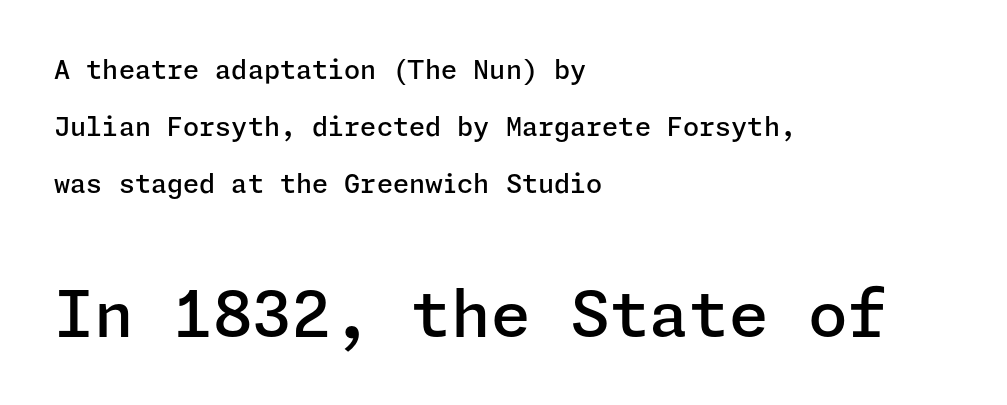
{"serif": "no", "italic": "no", "bold": "semi", "weight": "semibold", "width": "normal", "stroke_contrast": "low", "x_height": "medium", "underline": "no", "align": "left", "line_spacing": "loose", "line_spacing_ratio": 2.19, "letter_spacing": "normal", "letter_spacing_em": 0.0, "larger_block": "second", "size_ratio": 2.46, "glyph_px": 64}
